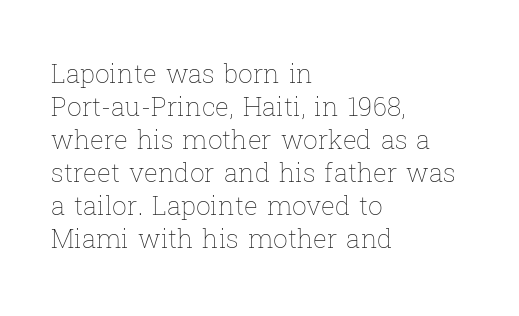
When letters stand straight like this, we call the style roman or upright. These lines sit exactly where default settings would place them. Students, note that the glyphs here touch the page at normal intervals. The passage shown is not bold in any degree. In CSS terms this would be text-align: left. Underlining? Definitely not there.
